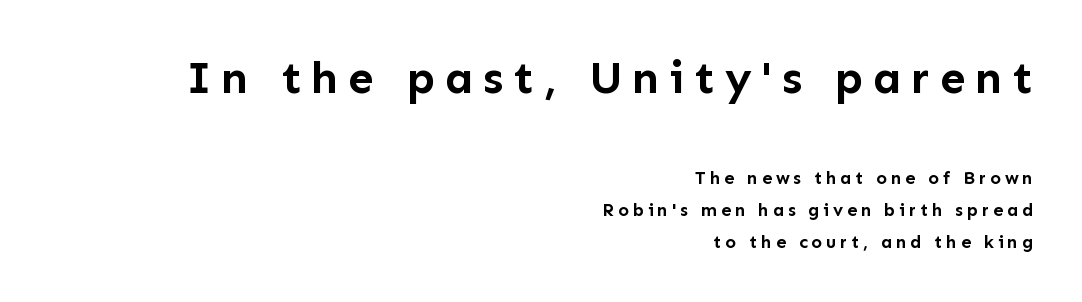
Q: Is the text bold? A: Yes.
Q: Is the text italic (slanted)? A: No, it is upright.
Q: Is the typeface a serif or a sans-serif typeface? A: Sans-serif.
Q: Is the text underlined? A: No.
Q: How is the paragraph aligned? A: Right-aligned.
Q: Is the spacing between letters normal or unusually wide? A: Unusually wide.
Q: Which block of text is set in a larger size, the first (top) or the second (bottom)? A: The first (top) one.
Q: Width (condensed, normal, or wide)? A: Normal.
Q: Stroke contrast? A: Low.
Q: x-height? A: Medium.
Q: Monospaced? A: No.
